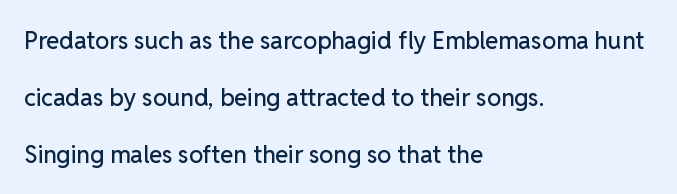
The image shows 24 px text type, upright; set left-aligned, loose line spacing (2.37x), normal letter spacing, not underlined.
